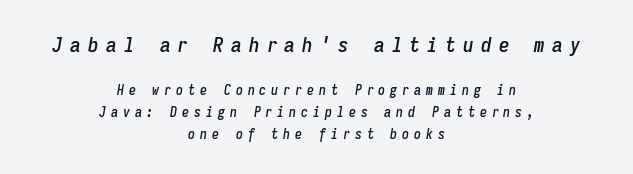
{"italic": "yes", "lean": "right", "slant_degrees": 9, "underline": "no", "align": "center", "line_spacing": "normal", "line_spacing_ratio": 1.57, "letter_spacing": "wide", "letter_spacing_em": 0.35, "larger_block": "first", "size_ratio": 1.5, "glyph_px": 21}
